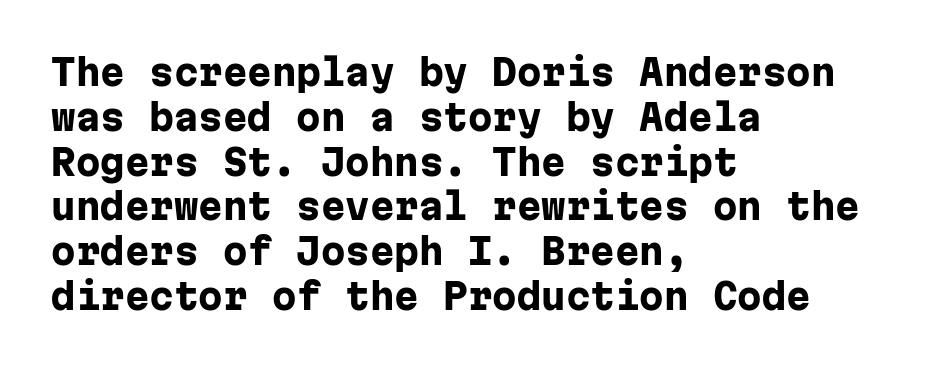
The image shows 35 px heavy sans-serif type, upright, monospaced; set left-aligned, normal line spacing (1.28x), normal letter spacing, not underlined; low stroke contrast and a medium x-height.
